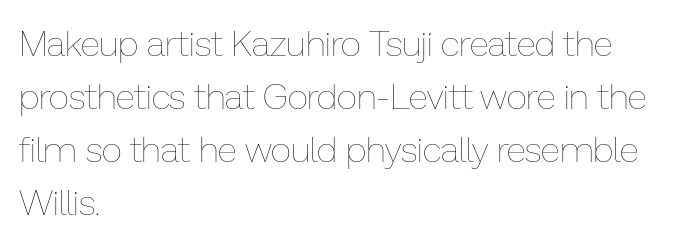
The image shows 36 px thin type, upright; set left-aligned, normal line spacing (1.47x), normal letter spacing, not underlined; low stroke contrast and a medium x-height.
